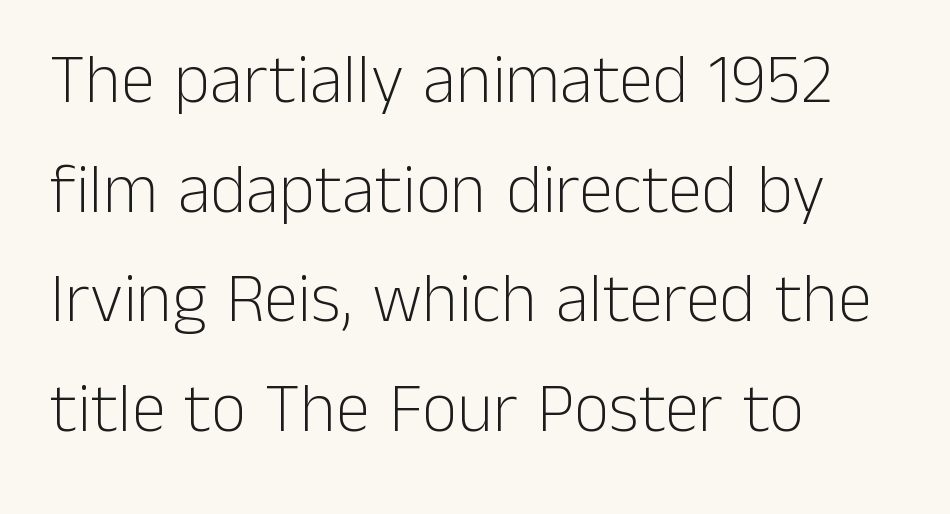
Q: Is the text bold? A: No.
Q: Is the text italic (slanted)? A: No, it is upright.
Q: Is the typeface a serif or a sans-serif typeface? A: Sans-serif.
Q: Is the text underlined? A: No.
Q: How is the paragraph aligned? A: Left-aligned.
Q: Is the spacing between letters normal or unusually wide? A: Normal.
Q: Is the spacing between lines tight, normal or loose? A: Normal.
Q: Width (condensed, normal, or wide)? A: Normal.
Q: Stroke contrast? A: Low.
Q: x-height? A: Medium.
Q: Monospaced? A: No.
